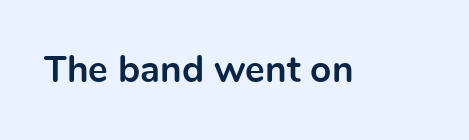
Varying glyph widths throughout — classic text-font behaviour. Nobody touched the tracking dial on this one. Glance below the letters and you will spot only blank space. The typography opts for an upright posture over an oblique one.
